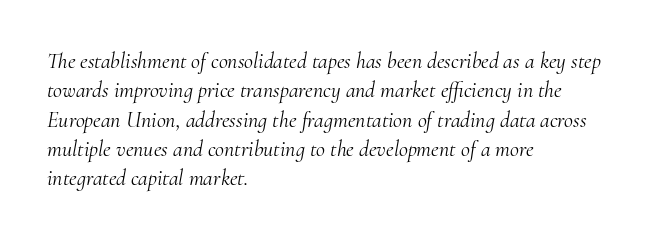
Q: Is the text bold? A: No.
Q: Is the text italic (slanted)? A: Yes, it leans right by about 10 degrees.
Q: Is the text underlined? A: No.
Q: How is the paragraph aligned? A: Left-aligned.
Q: Is the spacing between letters normal or unusually wide? A: Normal.
Q: Is the spacing between lines tight, normal or loose? A: Normal.
